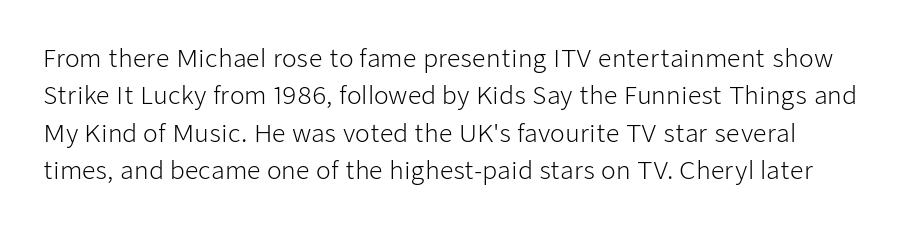
{"italic": "no", "bold": "no", "underline": "no", "line_spacing": "normal", "line_spacing_ratio": 1.56, "letter_spacing": "normal", "letter_spacing_em": 0.0, "glyph_px": 24}
